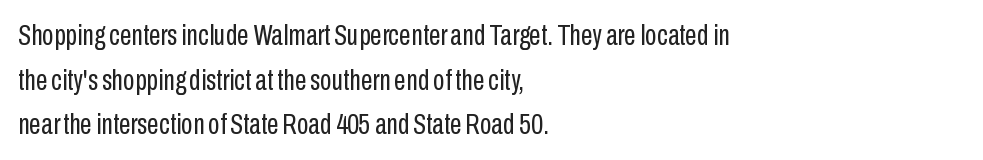
{"serif": "no", "italic": "no", "bold": "no", "weight": "regular", "width": "condensed", "stroke_contrast": "low", "x_height": "medium", "monospaced": "no", "underline": "no", "align": "left", "line_spacing": "normal", "line_spacing_ratio": 1.49, "letter_spacing": "normal", "letter_spacing_em": 0.0, "glyph_px": 30}
